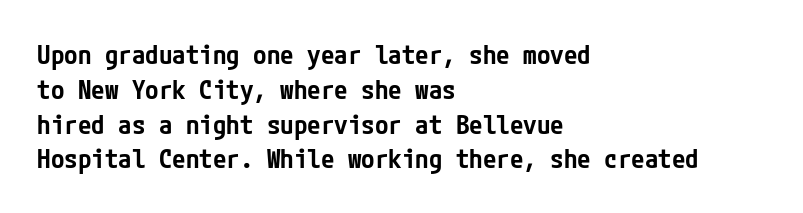
A bare baseline throughout the passage. A typesetter would mark this as roman, not italic. Leading: standard. Here the glyphs are tracked normally, forming tight word shapes.
